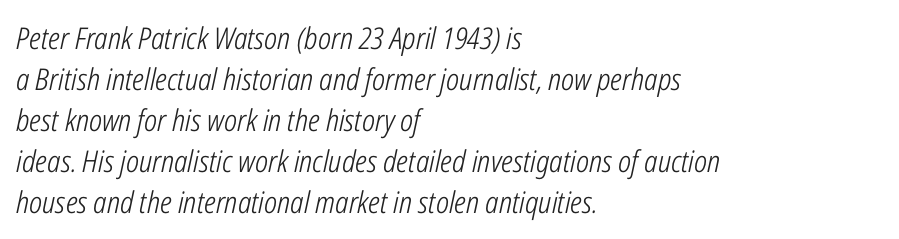
The zone under the glyphs is completely vacant. The font is comparable to plain body text, perhaps lighter. The rendering uses a moderate line-height, typical for paragraphs. Where is the straight margin? On the left. Character widths vary here, with narrow letters taking less room than wide ones.
